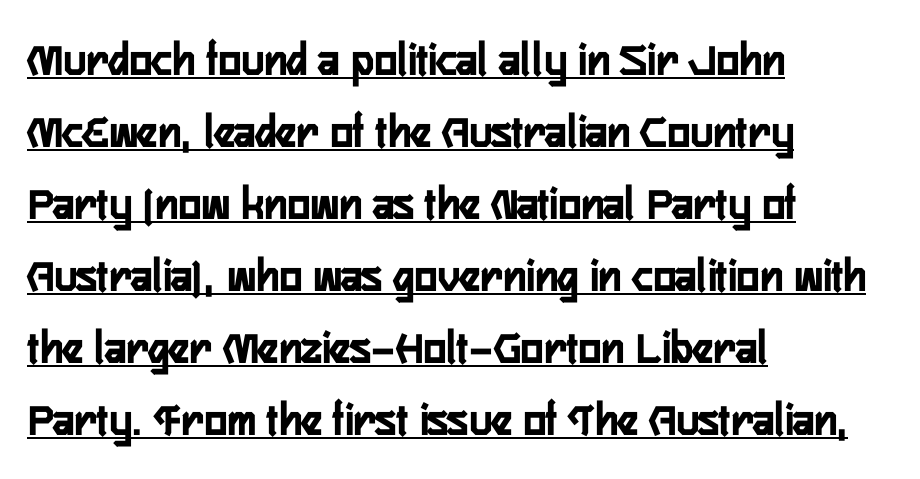
Q: Is the text bold? A: Yes.
Q: Is the text italic (slanted)? A: No, it is upright.
Q: Is the typeface a serif or a sans-serif typeface? A: Sans-serif.
Q: Is the text underlined? A: Yes.
Q: How is the paragraph aligned? A: Left-aligned.
Q: Is the spacing between letters normal or unusually wide? A: Normal.
Q: Is the spacing between lines tight, normal or loose? A: Normal.
Q: Width (condensed, normal, or wide)? A: Condensed.
Q: Stroke contrast? A: Low.
Q: x-height? A: Medium.
Q: Monospaced? A: No.
